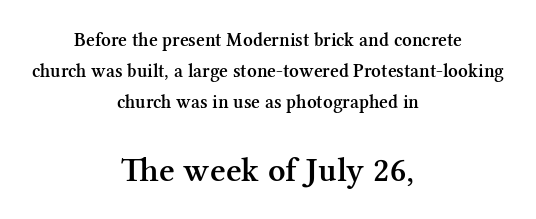
The image shows 34 px semibold serif type, upright; set centered, normal line spacing (1.64x), normal letter spacing, not underlined; the second (bottom) block is 1.79x larger; medium stroke contrast and a medium x-height.
